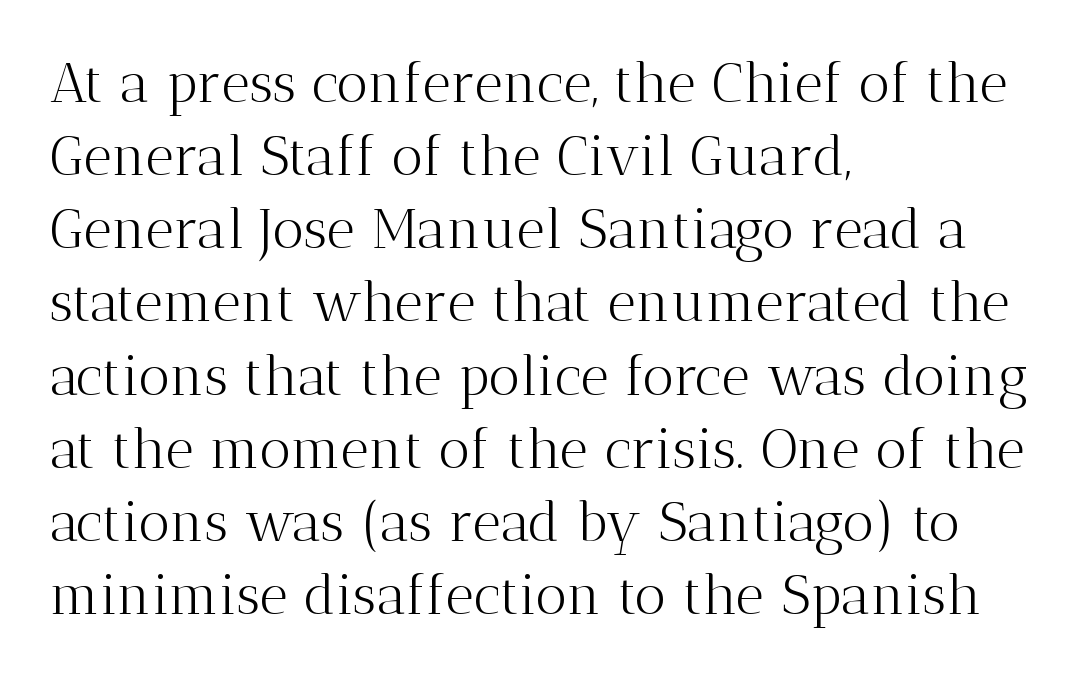
Q: Is the text bold? A: No.
Q: Is the text italic (slanted)? A: No, it is upright.
Q: Is the typeface a serif or a sans-serif typeface? A: Serif.
Q: Is the text underlined? A: No.
Q: How is the paragraph aligned? A: Left-aligned.
Q: Is the spacing between letters normal or unusually wide? A: Normal.
Q: Is the spacing between lines tight, normal or loose? A: Normal.
Q: Width (condensed, normal, or wide)? A: Normal.
Q: Stroke contrast? A: Medium.
Q: x-height? A: Medium.
Q: Monospaced? A: No.
